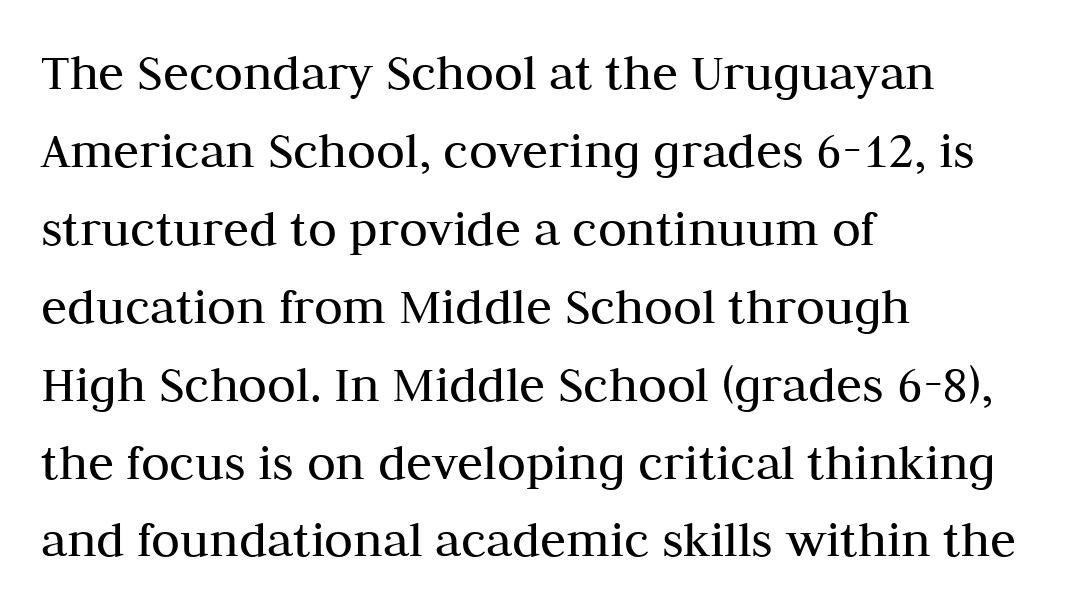
Weight: regular or lighter. Do the characters align in a grid? No, the font is proportional. The rendering keeps characters at their native spacing. This sample uses an upright cut, with every glyph sitting square on the baseline. Old-style or modern, the face here clearly has serifs.
